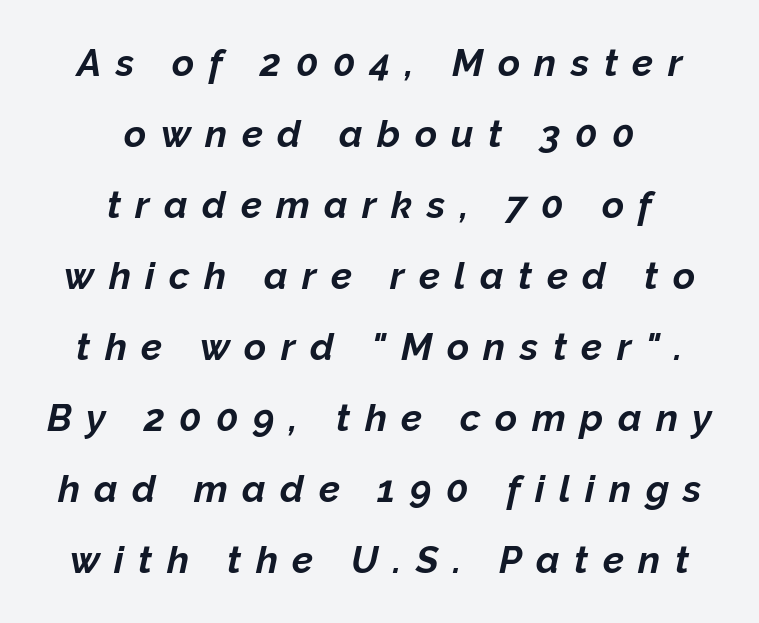
{"italic": "yes", "lean": "right", "slant_degrees": 12, "bold": "yes", "weight": "bold", "width": "normal", "stroke_contrast": "low", "x_height": "medium", "monospaced": "no", "underline": "no", "align": "center", "line_spacing_ratio": 1.87, "letter_spacing": "wide", "letter_spacing_em": 0.38, "glyph_px": 38}
